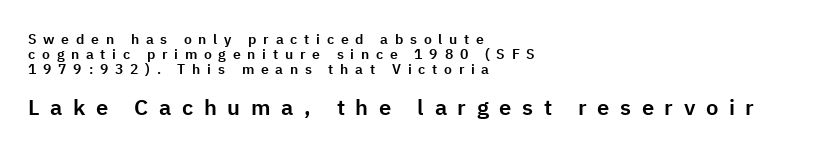
{"italic": "no", "underline": "no", "align": "left", "line_spacing": "tight", "line_spacing_ratio": 1.07, "letter_spacing": "wide", "letter_spacing_em": 0.48, "larger_block": "second", "size_ratio": 1.57, "glyph_px": 22}
